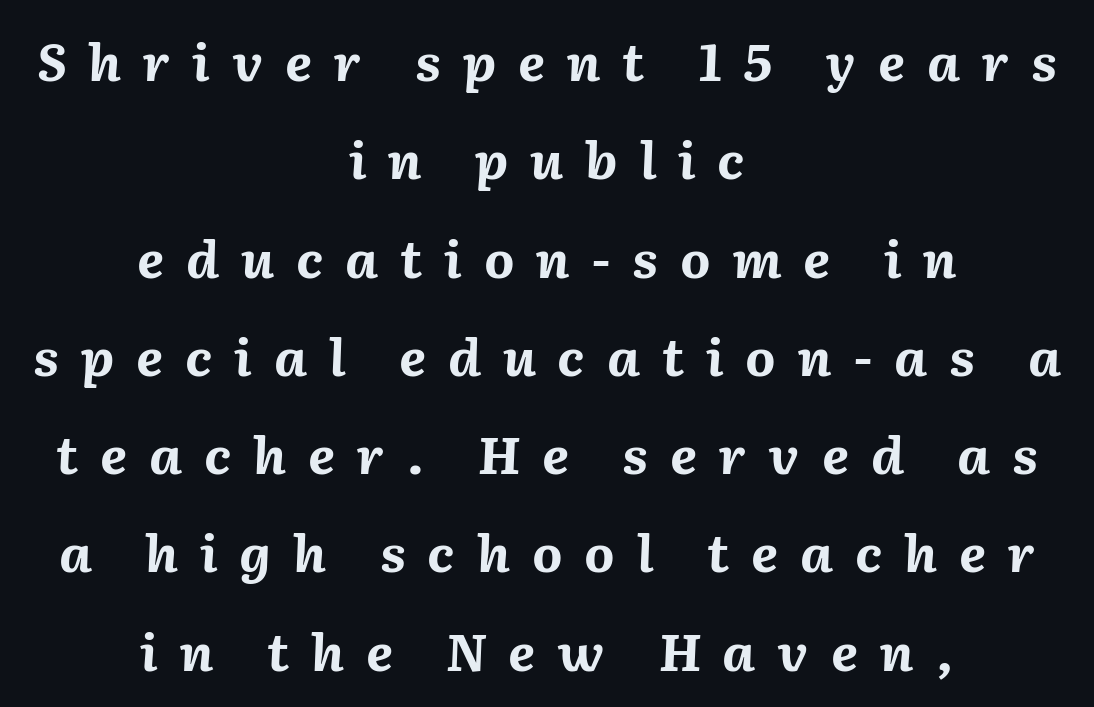
{"italic": "yes", "lean": "right", "slant_degrees": 2, "bold": "yes", "weight": "bold", "width": "normal", "stroke_contrast": "medium", "x_height": "medium", "monospaced": "no", "underline": "no", "align": "center", "line_spacing_ratio": 1.89, "letter_spacing": "wide", "letter_spacing_em": 0.42, "glyph_px": 52}
